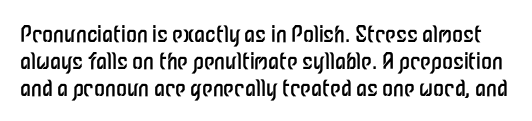
{"italic": "no", "bold": "no", "underline": "no", "line_spacing_ratio": 1.22, "letter_spacing": "normal", "letter_spacing_em": 0.0, "glyph_px": 22}
